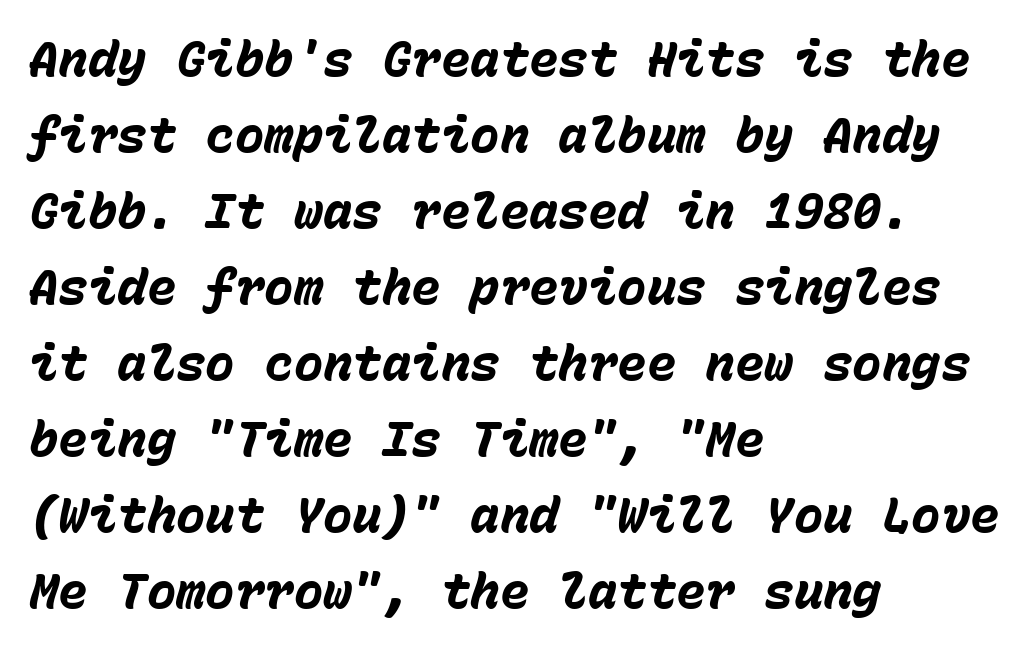
Q: Is the text bold? A: Yes.
Q: Is the text italic (slanted)? A: Yes, it leans right by about 15 degrees.
Q: Is the text underlined? A: No.
Q: How is the paragraph aligned? A: Left-aligned.
Q: Is the spacing between letters normal or unusually wide? A: Normal.
Q: Is the spacing between lines tight, normal or loose? A: Normal.
Q: Width (condensed, normal, or wide)? A: Normal.
Q: Stroke contrast? A: Low.
Q: x-height? A: Medium.
Q: Monospaced? A: Yes.
